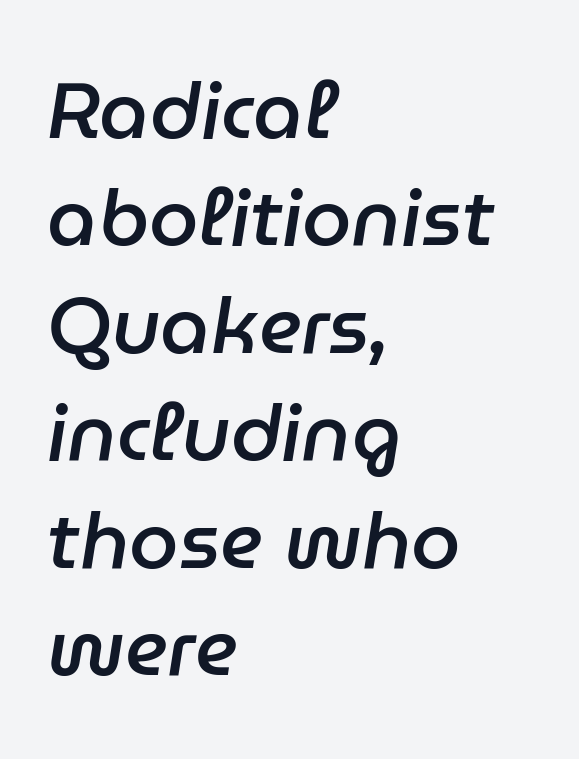
Style check: oblique. Unmarked baselines from the first word to the last. Honestly, the row spacing looks completely unremarkable. Every letter is mildly thick-stroked: semibold rather than bold. No extra tracking has been applied to these lines. One-word summary of the alignment: left.
